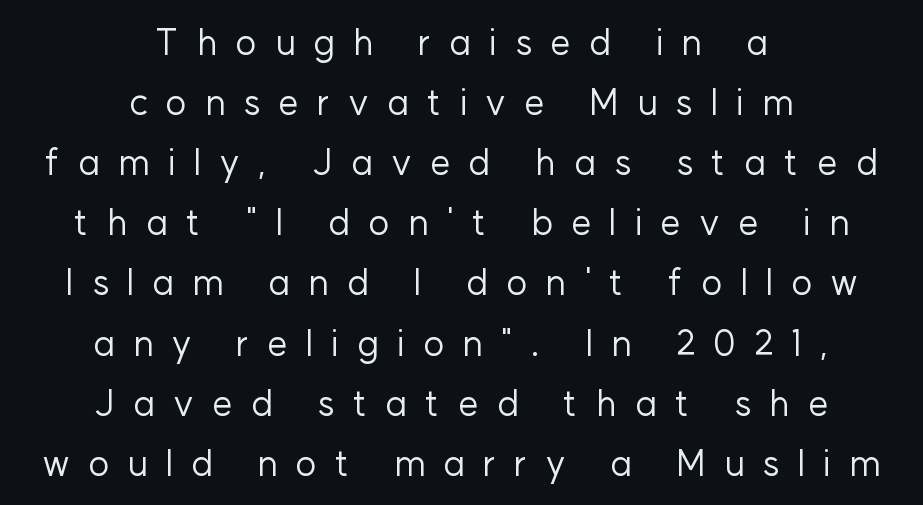
{"serif": "no", "italic": "no", "bold": "no", "weight": "regular", "width": "normal", "stroke_contrast": "low", "x_height": "medium", "monospaced": "no", "underline": "no", "align": "center", "line_spacing": "normal", "line_spacing_ratio": 1.67, "letter_spacing": "wide", "letter_spacing_em": 0.5, "glyph_px": 36}
